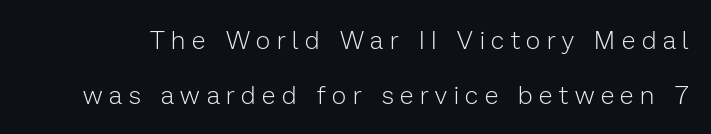
Q: Is the text bold? A: No.
Q: Is the text italic (slanted)? A: No, it is upright.
Q: Is the text underlined? A: No.
Q: Is the spacing between letters normal or unusually wide? A: Unusually wide.
Q: Is the spacing between lines tight, normal or loose? A: Loose.
